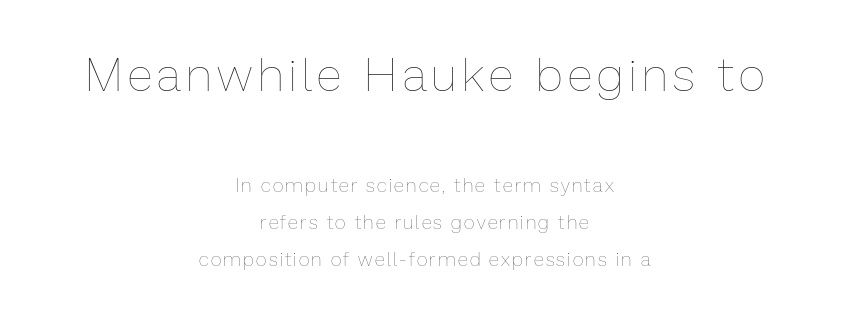
Q: Is the text bold? A: No.
Q: Is the text italic (slanted)? A: No, it is upright.
Q: Is the text underlined? A: No.
Q: How is the paragraph aligned? A: Centered.
Q: Is the spacing between lines tight, normal or loose? A: Loose.
Q: Which block of text is set in a larger size, the first (top) or the second (bottom)? A: The first (top) one.
Q: Width (condensed, normal, or wide)? A: Normal.
Q: Stroke contrast? A: Low.
Q: x-height? A: Medium.
Q: Monospaced? A: No.
